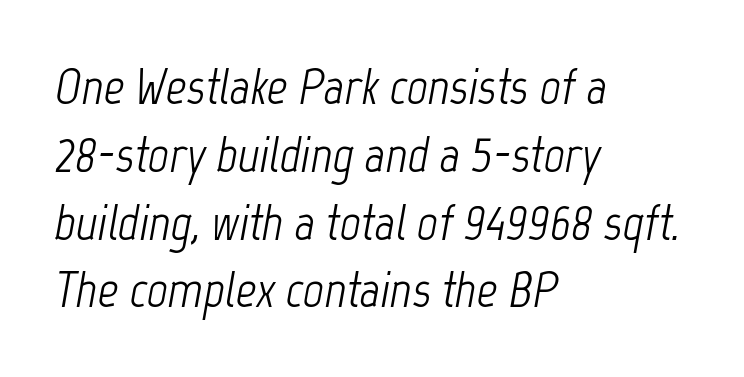
Q: Is the text bold? A: No.
Q: Is the text italic (slanted)? A: Yes, it leans right by about 12 degrees.
Q: Is the text underlined? A: No.
Q: How is the paragraph aligned? A: Left-aligned.
Q: Is the spacing between letters normal or unusually wide? A: Normal.
Q: Is the spacing between lines tight, normal or loose? A: Normal.
Q: Width (condensed, normal, or wide)? A: Condensed.
Q: Stroke contrast? A: Low.
Q: x-height? A: Medium.
Q: Monospaced? A: No.
